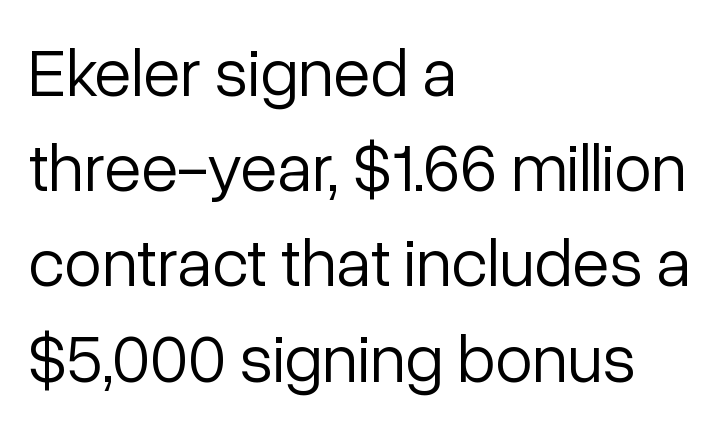
The image shows 68 px light sans-serif type, upright; set left-aligned, normal line spacing (1.4x), normal letter spacing, not underlined; low stroke contrast and a medium x-height.
